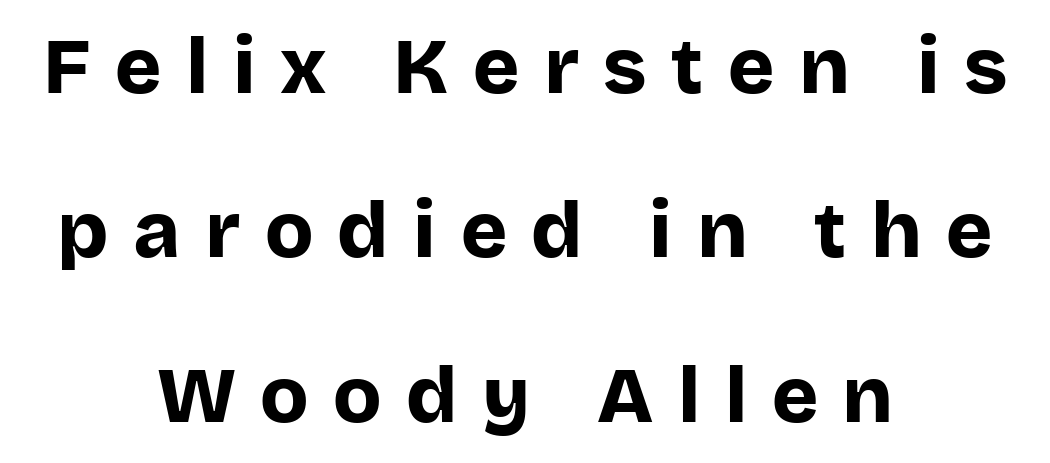
The image shows 79 px bold sans-serif type, upright; set centered, loose line spacing (2.08x), unusually wide letter spacing (+0.31 em), not underlined; low stroke contrast and a large x-height.
